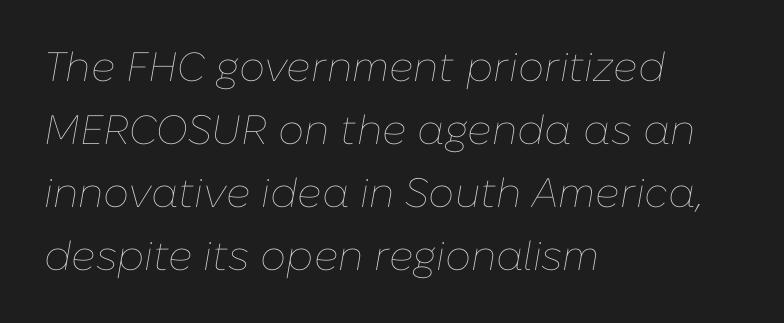
Q: Is the text bold? A: No.
Q: Is the text italic (slanted)? A: Yes, it leans right by about 10 degrees.
Q: Is the text underlined? A: No.
Q: How is the paragraph aligned? A: Left-aligned.
Q: Is the spacing between letters normal or unusually wide? A: Normal.
Q: Is the spacing between lines tight, normal or loose? A: Normal.
Q: Width (condensed, normal, or wide)? A: Normal.
Q: Stroke contrast? A: Low.
Q: x-height? A: Medium.
Q: Monospaced? A: No.
